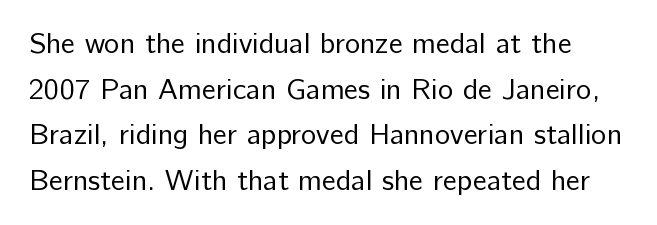
{"serif": "no", "italic": "no", "bold": "no", "weight": "regular", "width": "normal", "stroke_contrast": "low", "x_height": "medium", "monospaced": "no", "underline": "no", "line_spacing": "normal", "line_spacing_ratio": 1.57, "letter_spacing": "normal", "letter_spacing_em": 0.0, "glyph_px": 29}
